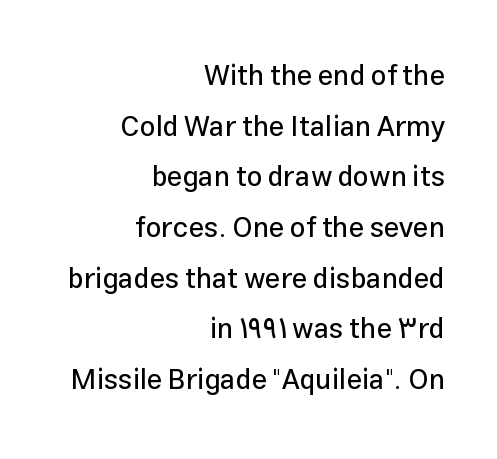
Q: Is the text italic (slanted)? A: No, it is upright.
Q: Is the typeface a serif or a sans-serif typeface? A: Sans-serif.
Q: Is the text underlined? A: No.
Q: How is the paragraph aligned? A: Right-aligned.
Q: Is the spacing between letters normal or unusually wide? A: Normal.
Q: Width (condensed, normal, or wide)? A: Normal.
Q: Stroke contrast? A: Low.
Q: x-height? A: Medium.
Q: Monospaced? A: No.
